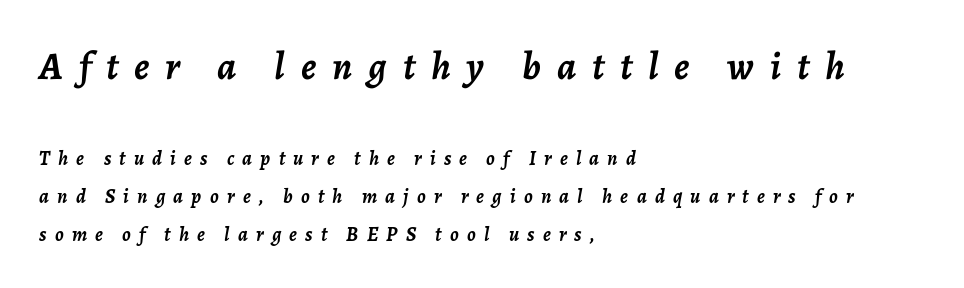
Q: Is the text bold? A: Yes.
Q: Is the text italic (slanted)? A: Yes, it leans right by about 7 degrees.
Q: Is the text underlined? A: No.
Q: How is the paragraph aligned? A: Left-aligned.
Q: Is the spacing between letters normal or unusually wide? A: Unusually wide.
Q: Is the spacing between lines tight, normal or loose? A: Loose.
Q: Which block of text is set in a larger size, the first (top) or the second (bottom)? A: The first (top) one.
Q: Width (condensed, normal, or wide)? A: Normal.
Q: Stroke contrast? A: Low.
Q: x-height? A: Medium.
Q: Monospaced? A: No.
